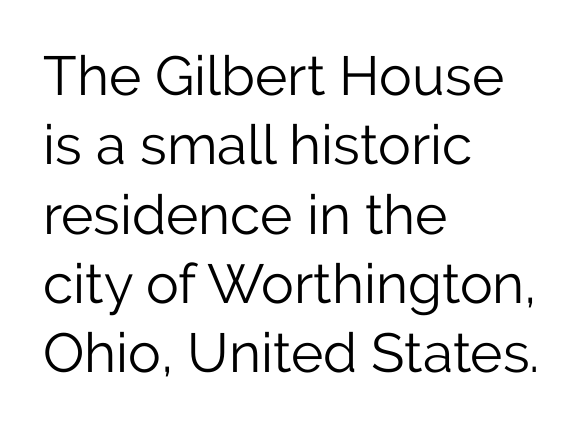
{"serif": "no", "italic": "no", "bold": "no", "weight": "light", "width": "normal", "stroke_contrast": "low", "x_height": "medium", "monospaced": "no", "underline": "no", "align": "left", "line_spacing": "normal", "line_spacing_ratio": 1.26, "letter_spacing": "normal", "letter_spacing_em": 0.0, "glyph_px": 55}
